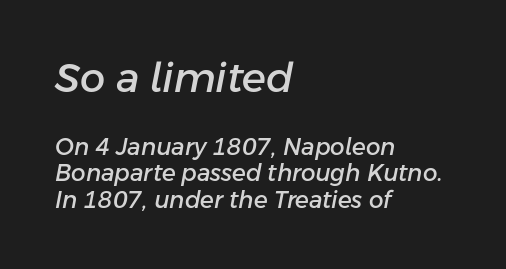
Q: Is the text italic (slanted)? A: Yes, it leans right by about 11 degrees.
Q: Is the text underlined? A: No.
Q: How is the paragraph aligned? A: Left-aligned.
Q: Is the spacing between letters normal or unusually wide? A: Normal.
Q: Is the spacing between lines tight, normal or loose? A: Tight.
Q: Which block of text is set in a larger size, the first (top) or the second (bottom)? A: The first (top) one.
Q: Width (condensed, normal, or wide)? A: Normal.
Q: Stroke contrast? A: Low.
Q: x-height? A: Medium.
Q: Monospaced? A: No.
